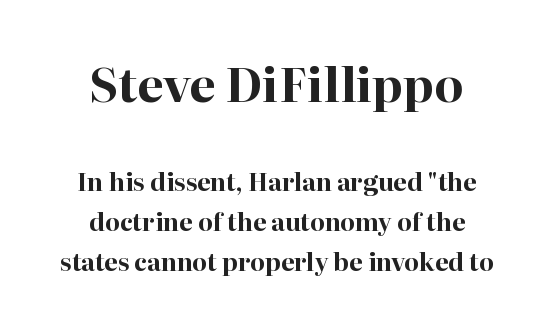
{"serif": "yes", "italic": "no", "bold": "yes", "weight": "bold", "width": "normal", "stroke_contrast": "high", "x_height": "medium", "monospaced": "no", "underline": "no", "align": "center", "line_spacing": "normal", "line_spacing_ratio": 1.67, "letter_spacing": "normal", "letter_spacing_em": 0.0, "larger_block": "first", "size_ratio": 1.96, "glyph_px": 47}
